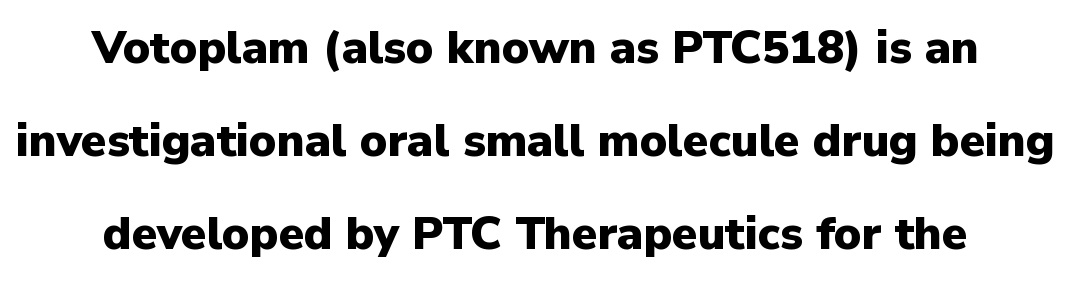
This sample uses an upright cut, with every glyph sitting square on the baseline. Typographic density is high because the face is bold. The type family on display is of the sans-serif kind. Varying glyph widths throughout — classic text-font behaviour. A bare baseline throughout the passage. Notice the wide empty band between every row — that's loose leading.
